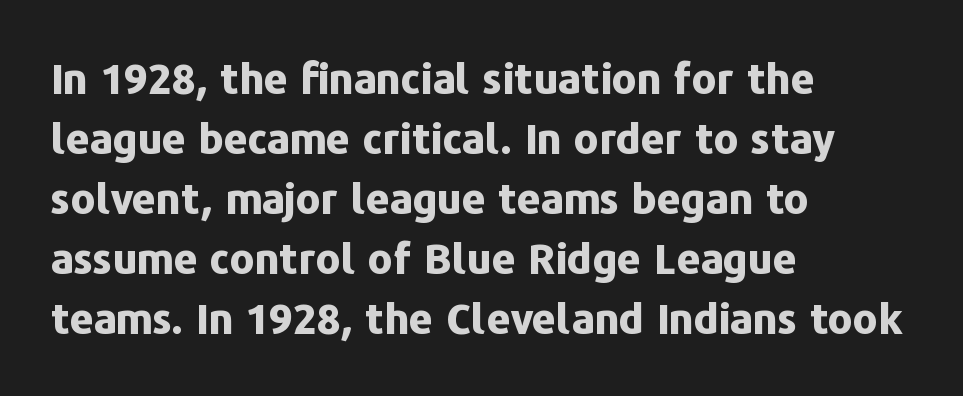
Beneath every word, the page is bare. This sample has the flowing, uneven cadence of proportional lettering. These lines carry a lot of weight — the face is fully bold. Type style note: lacks serifs. Normally led — the rows are evenly, conventionally spaced. Students, note that the glyphs here touch the page at normal intervals.
